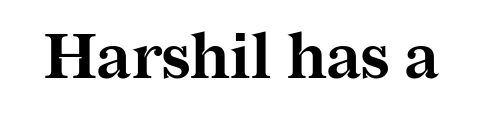
The image shows 63 px bold serif type, upright; set normal letter spacing, not underlined; medium stroke contrast and a medium x-height.
